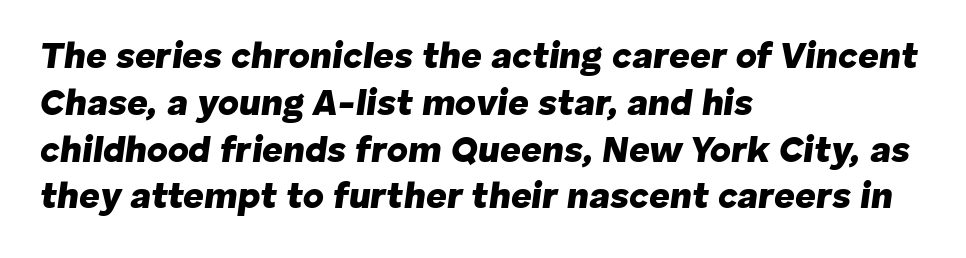
Q: Is the text bold? A: Yes.
Q: Is the text italic (slanted)? A: Yes, it leans right by about 8 degrees.
Q: Is the text underlined? A: No.
Q: How is the paragraph aligned? A: Left-aligned.
Q: Is the spacing between letters normal or unusually wide? A: Normal.
Q: Is the spacing between lines tight, normal or loose? A: Normal.
Q: Width (condensed, normal, or wide)? A: Normal.
Q: Stroke contrast? A: Low.
Q: x-height? A: Medium.
Q: Monospaced? A: No.
